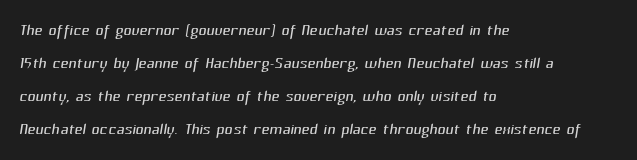
{"bold": "no", "underline": "no", "align": "left", "line_spacing": "normal", "line_spacing_ratio": 1.5, "letter_spacing": "normal", "letter_spacing_em": 0.0, "glyph_px": 22}
